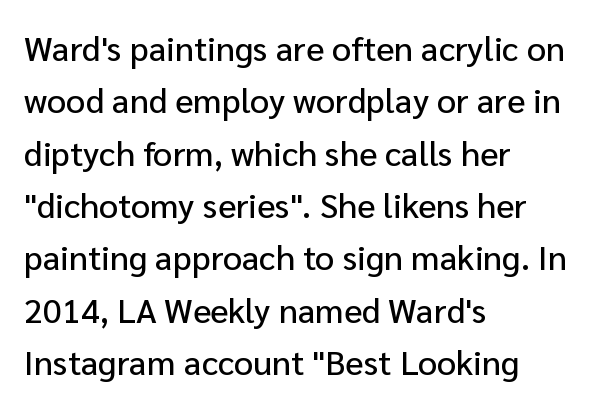
Q: Is the text italic (slanted)? A: No, it is upright.
Q: Is the typeface a serif or a sans-serif typeface? A: Sans-serif.
Q: Is the text underlined? A: No.
Q: How is the paragraph aligned? A: Left-aligned.
Q: Is the spacing between letters normal or unusually wide? A: Normal.
Q: Is the spacing between lines tight, normal or loose? A: Normal.
Q: Width (condensed, normal, or wide)? A: Normal.
Q: Stroke contrast? A: Low.
Q: x-height? A: Medium.
Q: Monospaced? A: No.
